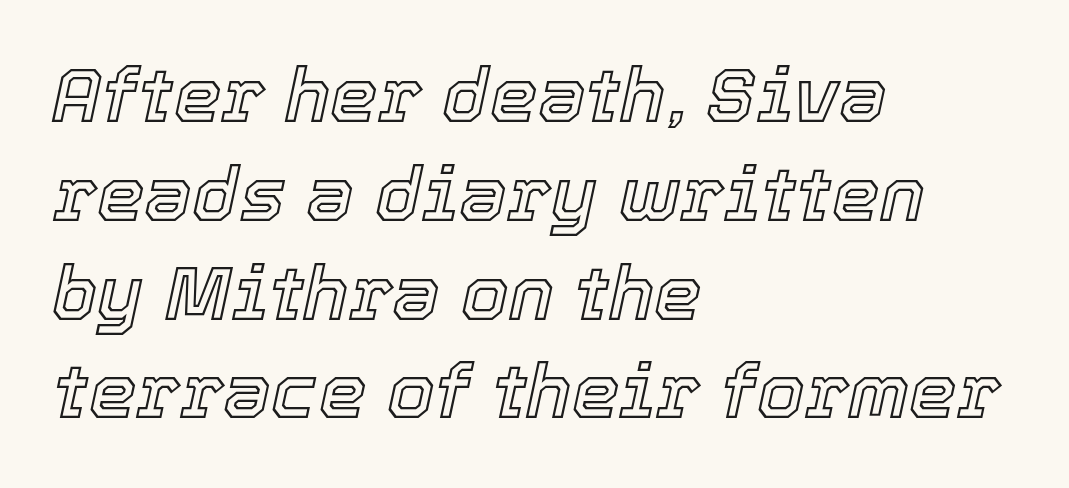
The image shows 76 px text type, italic (leaning right); set left-aligned, normal line spacing (1.3x), normal letter spacing, not underlined; a medium x-height.
